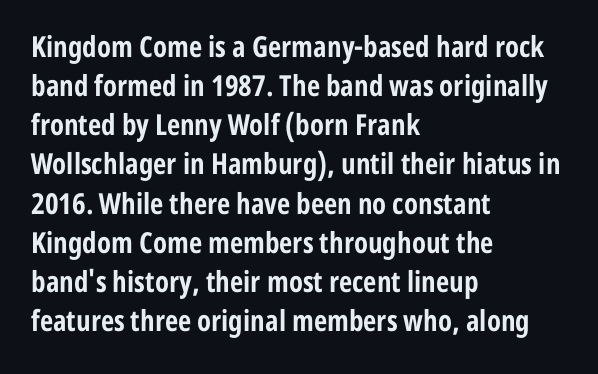
Q: Is the text bold? A: Yes.
Q: Is the text italic (slanted)? A: No, it is upright.
Q: Is the typeface a serif or a sans-serif typeface? A: Sans-serif.
Q: Is the text underlined? A: No.
Q: How is the paragraph aligned? A: Left-aligned.
Q: Is the spacing between letters normal or unusually wide? A: Normal.
Q: Is the spacing between lines tight, normal or loose? A: Normal.
Q: Width (condensed, normal, or wide)? A: Condensed.
Q: Stroke contrast? A: Low.
Q: x-height? A: Medium.
Q: Monospaced? A: No.
